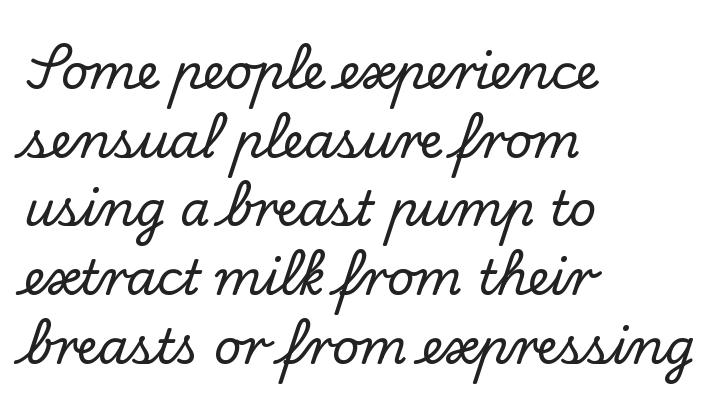
{"serif": "yes", "width": "normal", "stroke_contrast": "low", "x_height": "small", "monospaced": "no", "underline": "no", "align": "left", "line_spacing": "normal", "line_spacing_ratio": 1.43, "letter_spacing": "normal", "letter_spacing_em": 0.0, "glyph_px": 48}
